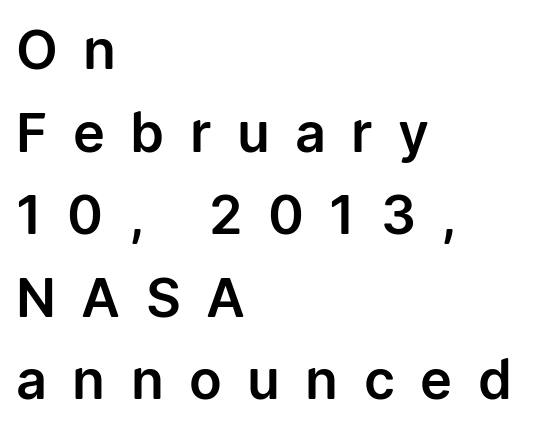
{"serif": "no", "italic": "no", "width": "normal", "stroke_contrast": "low", "x_height": "medium", "monospaced": "no", "underline": "no", "align": "left", "line_spacing": "normal", "line_spacing_ratio": 1.53, "letter_spacing": "wide", "letter_spacing_em": 0.47, "glyph_px": 54}
